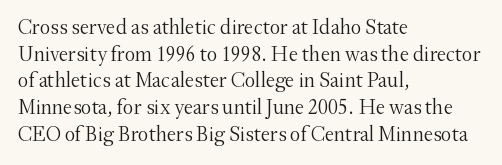
Q: Is the text bold? A: No.
Q: Is the text italic (slanted)? A: No, it is upright.
Q: Is the text underlined? A: No.
Q: How is the paragraph aligned? A: Left-aligned.
Q: Is the spacing between letters normal or unusually wide? A: Normal.
Q: Is the spacing between lines tight, normal or loose? A: Normal.
